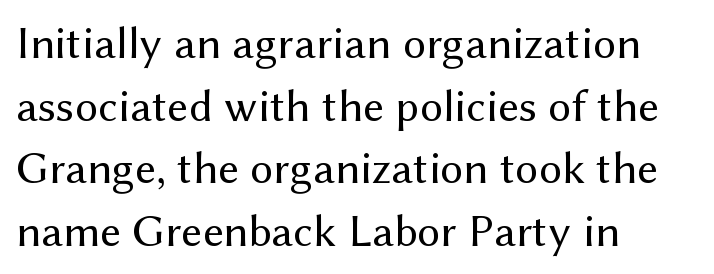
{"serif": "no", "italic": "no", "bold": "no", "weight": "regular", "width": "normal", "stroke_contrast": "medium", "x_height": "medium", "monospaced": "no", "underline": "no", "align": "left", "line_spacing": "normal", "line_spacing_ratio": 1.36, "letter_spacing": "normal", "letter_spacing_em": 0.0, "glyph_px": 46}
